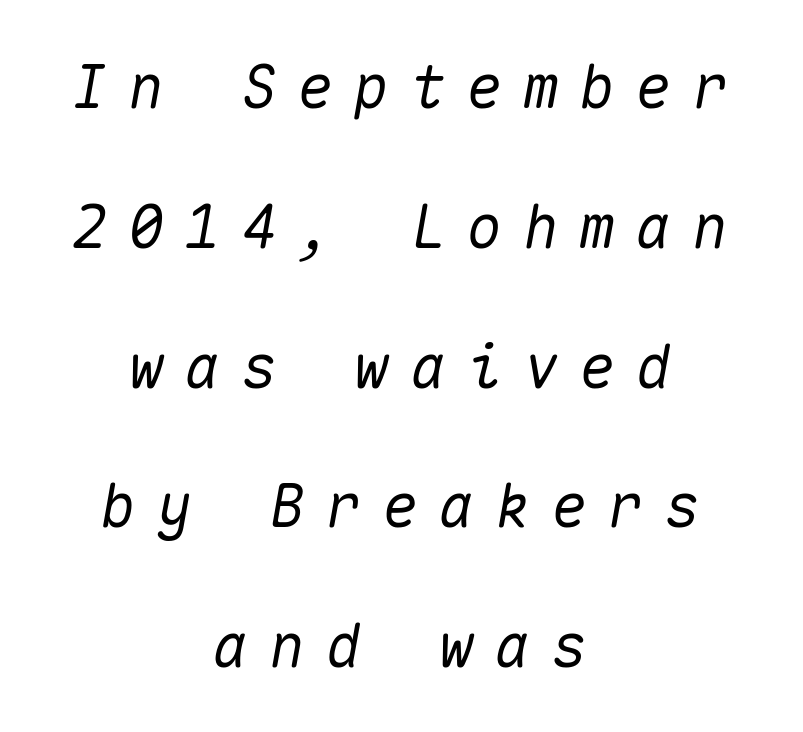
Q: Is the text italic (slanted)? A: Yes, it leans right by about 10 degrees.
Q: Is the text underlined? A: No.
Q: How is the paragraph aligned? A: Centered.
Q: Is the spacing between letters normal or unusually wide? A: Unusually wide.
Q: Is the spacing between lines tight, normal or loose? A: Loose.
Q: Width (condensed, normal, or wide)? A: Normal.
Q: Stroke contrast? A: Medium.
Q: x-height? A: Medium.
Q: Monospaced? A: Yes.
